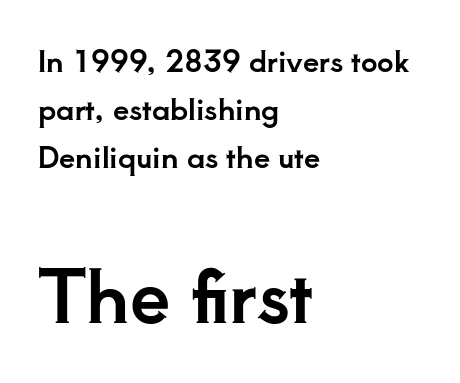
Standard letterfit; no display-style spreading of the glyphs. Small over large — that's the arrangement of the two blocks here. The lines in this sample share a left origin and differ only in where they stop. Decoration check: the copy has no underline. Baseline-to-baseline distance is the conventional proportion of letter height.
